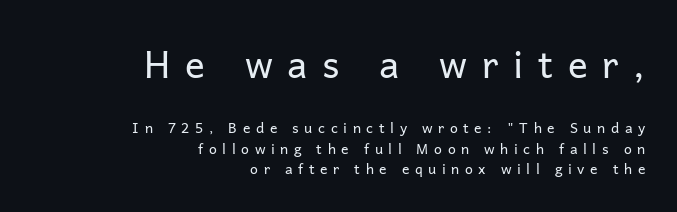
{"serif": "no", "italic": "no", "bold": "no", "weight": "regular", "width": "normal", "stroke_contrast": "low", "x_height": "medium", "monospaced": "no", "underline": "no", "align": "right", "line_spacing": "normal", "line_spacing_ratio": 1.45, "letter_spacing": "wide", "letter_spacing_em": 0.4, "larger_block": "first", "size_ratio": 2.64, "glyph_px": 37}
